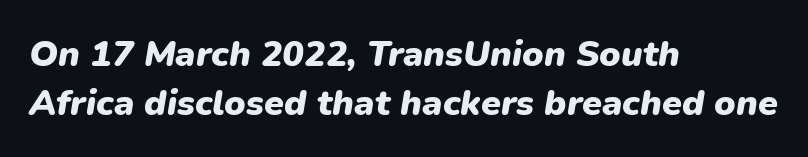
The image shows 36 px heavy type, italic (leaning right); set left-aligned, normal line spacing (1.36x), normal letter spacing, not underlined; low stroke contrast and a medium x-height.
